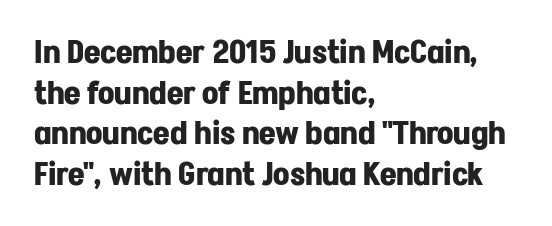
Q: Is the text bold? A: Yes.
Q: Is the text italic (slanted)? A: No, it is upright.
Q: Is the typeface a serif or a sans-serif typeface? A: Sans-serif.
Q: Is the text underlined? A: No.
Q: How is the paragraph aligned? A: Left-aligned.
Q: Is the spacing between letters normal or unusually wide? A: Normal.
Q: Is the spacing between lines tight, normal or loose? A: Normal.
Q: Width (condensed, normal, or wide)? A: Normal.
Q: Stroke contrast? A: Low.
Q: x-height? A: Medium.
Q: Monospaced? A: No.
